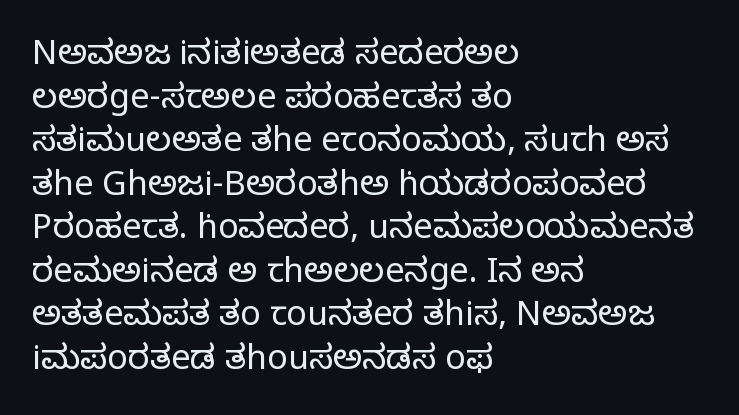
The image shows 34 px regular-weight serif type, upright; set left-aligned, normal line spacing (1.28x), normal letter spacing, not underlined; low stroke contrast and a large x-height.
